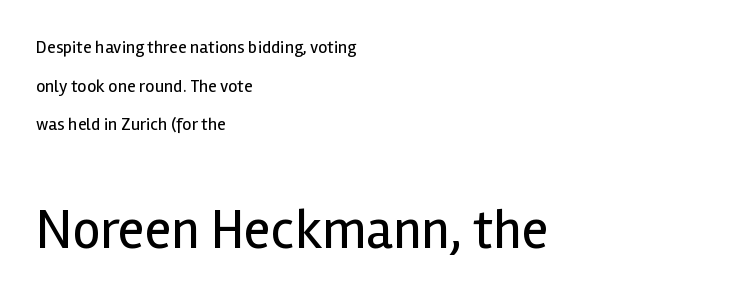
{"serif": "no", "italic": "no", "bold": "no", "weight": "regular", "width": "normal", "x_height": "medium", "monospaced": "no", "underline": "no", "align": "left", "line_spacing": "loose", "line_spacing_ratio": 2.15, "letter_spacing": "normal", "letter_spacing_em": 0.0, "larger_block": "second", "size_ratio": 3.06, "glyph_px": 55}
